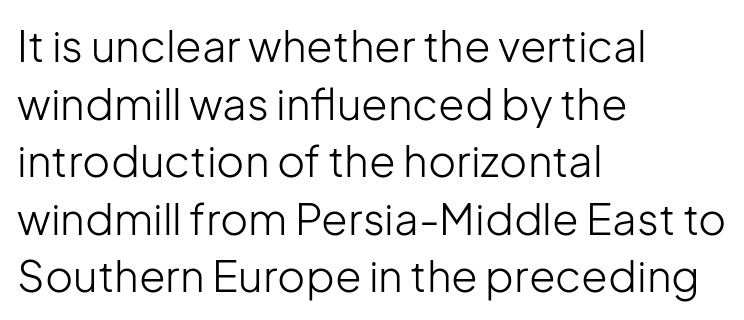
{"serif": "no", "italic": "no", "bold": "no", "weight": "light", "width": "normal", "stroke_contrast": "low", "x_height": "medium", "monospaced": "no", "underline": "no", "align": "left", "line_spacing": "normal", "line_spacing_ratio": 1.34, "letter_spacing": "normal", "letter_spacing_em": 0.0, "glyph_px": 43}
